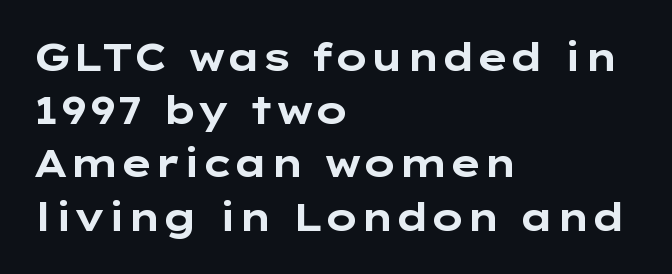
{"serif": "no", "italic": "no", "bold": "yes", "weight": "bold", "width": "wide", "stroke_contrast": "low", "x_height": "medium", "monospaced": "no", "underline": "no", "align": "left", "line_spacing": "normal", "line_spacing_ratio": 1.4, "letter_spacing": "normal", "letter_spacing_em": 0.0, "glyph_px": 38}
